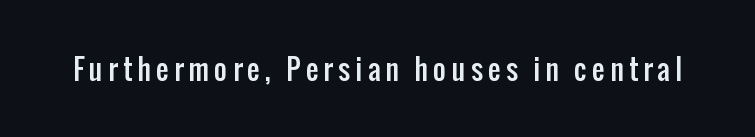
The image shows 28 px condensed sans-serif type, upright; set not underlined; low stroke contrast and a medium x-height.
